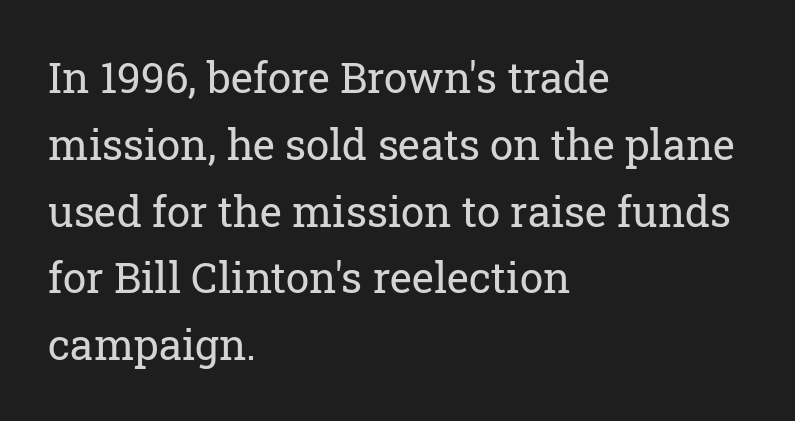
{"serif": "yes", "italic": "no", "bold": "no", "weight": "regular", "width": "normal", "stroke_contrast": "low", "x_height": "medium", "monospaced": "no", "underline": "no", "align": "left", "line_spacing": "normal", "line_spacing_ratio": 1.59, "letter_spacing": "normal", "letter_spacing_em": 0.0, "glyph_px": 42}
